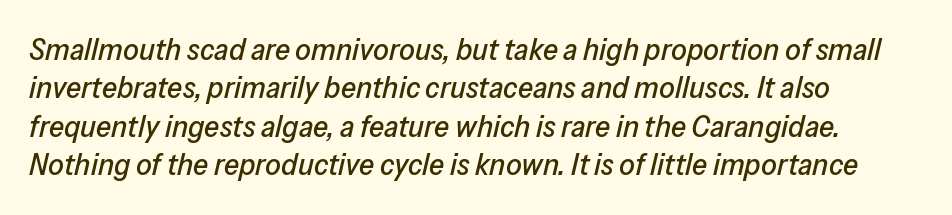
{"italic": "yes", "lean": "right", "slant_degrees": 13, "width": "normal", "stroke_contrast": "low", "x_height": "medium", "monospaced": "no", "underline": "no", "align": "left", "line_spacing_ratio": 1.24, "letter_spacing": "normal", "letter_spacing_em": 0.0, "glyph_px": 31}
